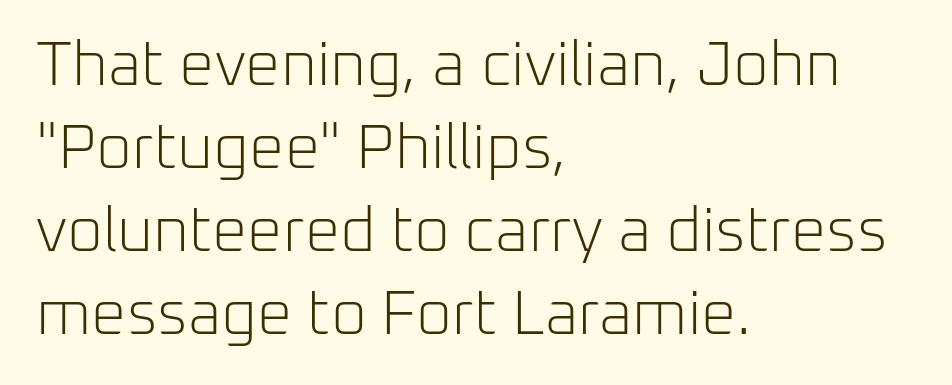
The image shows 62 px light sans-serif type, upright; set left-aligned, normal line spacing (1.34x), normal letter spacing, not underlined; low stroke contrast and a medium x-height.
